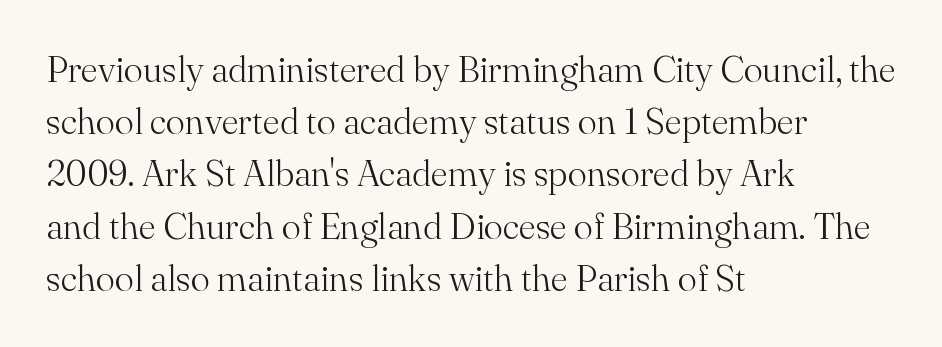
The image shows 36 px light serif type, upright; set left-aligned, normal line spacing (1.45x), normal letter spacing, not underlined; medium stroke contrast and a small x-height.
